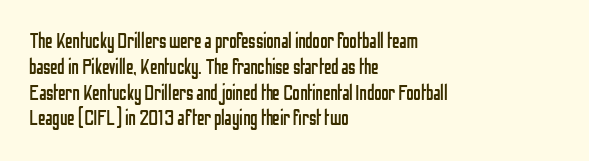
{"italic": "no", "bold": "no", "underline": "no", "align": "left", "line_spacing_ratio": 1.23, "letter_spacing": "normal", "letter_spacing_em": 0.0, "glyph_px": 21}
